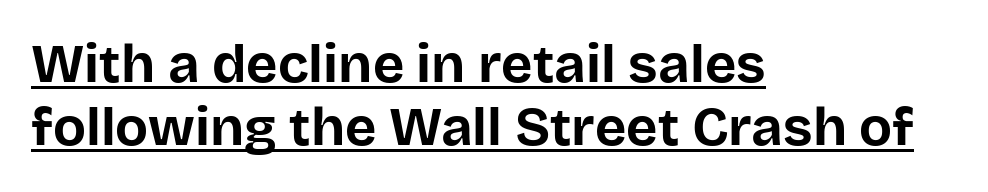
Q: Is the text bold? A: Yes.
Q: Is the text italic (slanted)? A: No, it is upright.
Q: Is the typeface a serif or a sans-serif typeface? A: Sans-serif.
Q: Is the text underlined? A: Yes.
Q: How is the paragraph aligned? A: Left-aligned.
Q: Is the spacing between letters normal or unusually wide? A: Normal.
Q: Width (condensed, normal, or wide)? A: Normal.
Q: Stroke contrast? A: Low.
Q: x-height? A: Large.
Q: Monospaced? A: No.
